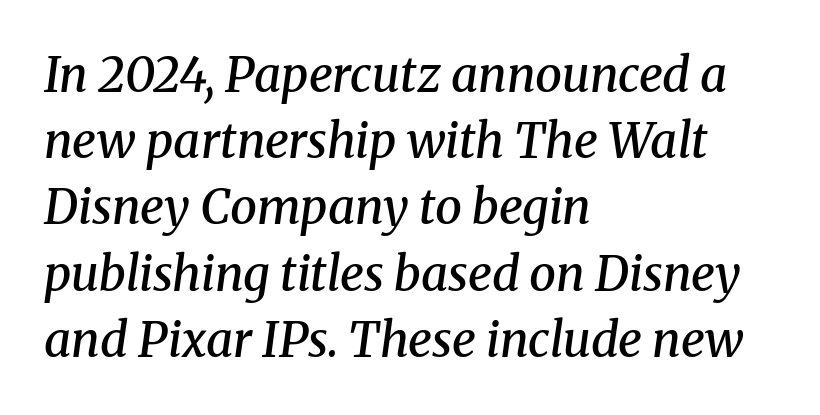
The image shows 48 px semibold serif type, italic (leaning right); set left-aligned, normal line spacing (1.38x), normal letter spacing, not underlined; medium stroke contrast and a medium x-height.
